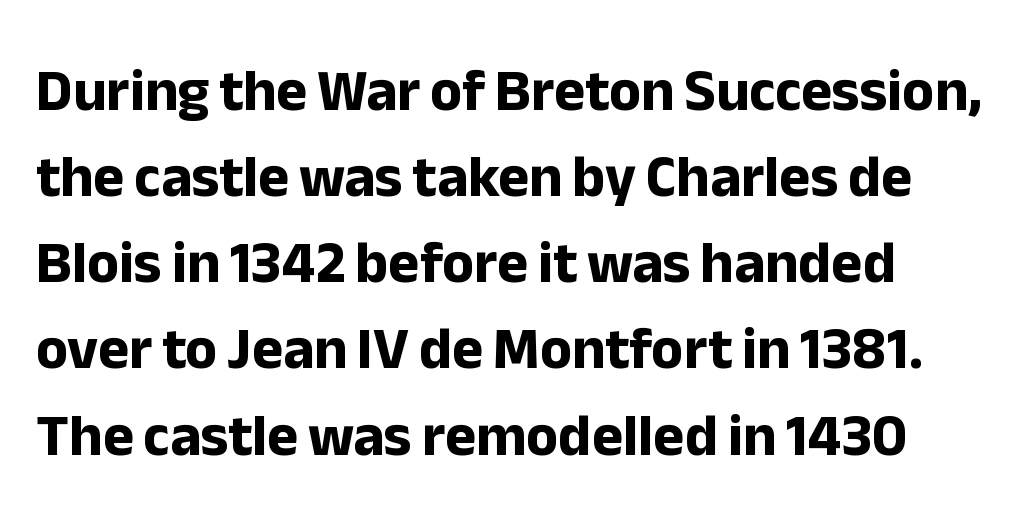
The image shows 59 px bold sans-serif type, upright; set left-aligned, normal line spacing (1.46x), normal letter spacing, not underlined; low stroke contrast and a medium x-height.
